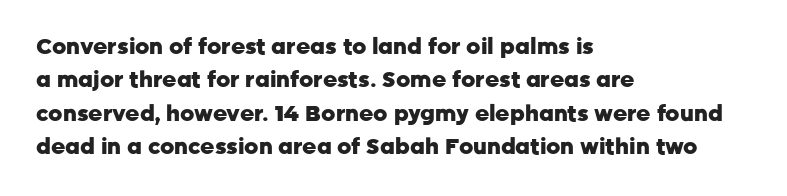
Q: Is the text bold? A: Yes.
Q: Is the text italic (slanted)? A: No, it is upright.
Q: Is the text underlined? A: No.
Q: How is the paragraph aligned? A: Left-aligned.
Q: Is the spacing between letters normal or unusually wide? A: Normal.
Q: Is the spacing between lines tight, normal or loose? A: Normal.
